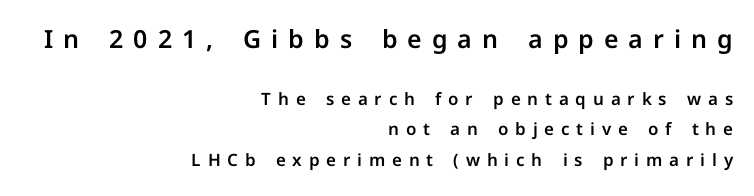
Q: Is the text italic (slanted)? A: No, it is upright.
Q: Is the text underlined? A: No.
Q: How is the paragraph aligned? A: Right-aligned.
Q: Is the spacing between letters normal or unusually wide? A: Unusually wide.
Q: Which block of text is set in a larger size, the first (top) or the second (bottom)? A: The first (top) one.
